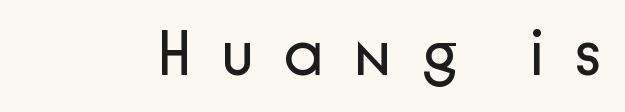
Q: Is the text bold? A: No.
Q: Is the text italic (slanted)? A: No, it is upright.
Q: Is the typeface a serif or a sans-serif typeface? A: Sans-serif.
Q: Is the text underlined? A: No.
Q: Is the spacing between letters normal or unusually wide? A: Unusually wide.
Q: Width (condensed, normal, or wide)? A: Normal.
Q: Stroke contrast? A: Low.
Q: x-height? A: Medium.
Q: Monospaced? A: No.
